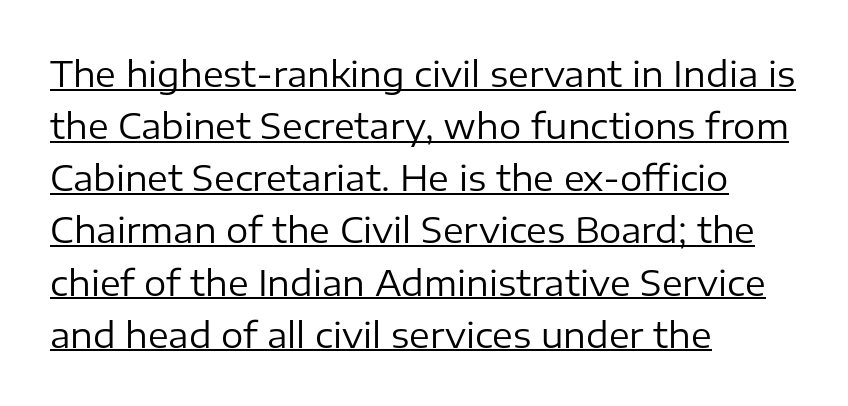
The image shows 35 px regular-weight sans-serif type, upright; set left-aligned, normal line spacing (1.49x), normal letter spacing, underlined; low stroke contrast and a medium x-height.
